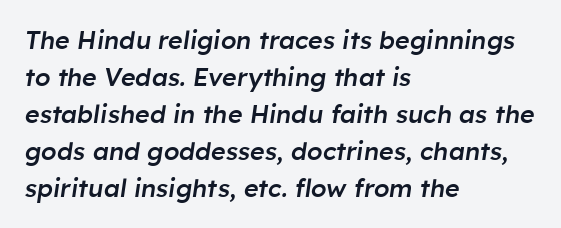
Type without underlining. The characters look somewhat weighty, a semibold short of true bold. These lines stack with their left ends in a neat column. The rendering keeps characters at their native spacing. Notice how the stems are inclined rather than vertical — that's the hallmark of italics. Quick note: interline space is typical.
